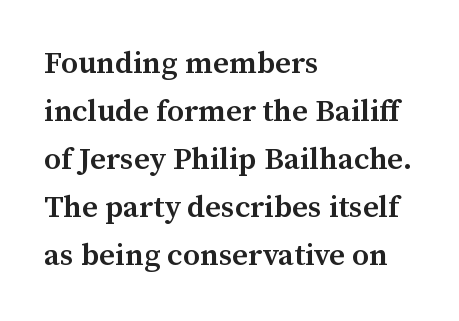
{"serif": "yes", "italic": "no", "bold": "semi", "weight": "semibold", "width": "normal", "stroke_contrast": "medium", "x_height": "medium", "monospaced": "no", "underline": "no", "align": "left", "line_spacing": "normal", "line_spacing_ratio": 1.55, "letter_spacing": "normal", "letter_spacing_em": 0.0, "glyph_px": 31}
